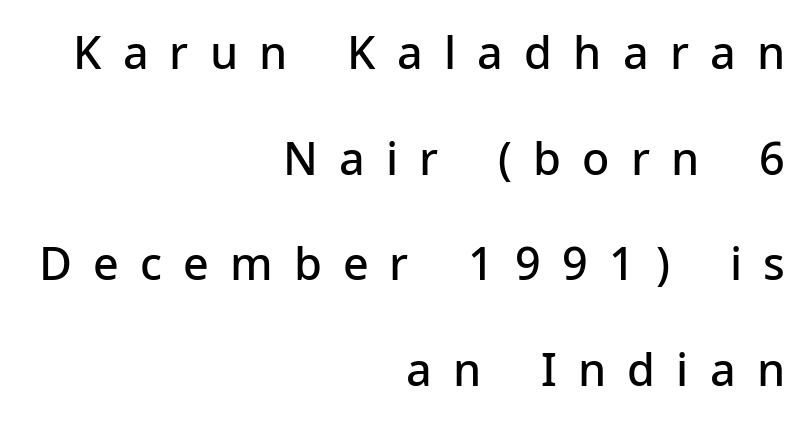
The image shows 45 px semibold sans-serif type, upright; set right-aligned, loose line spacing (2.35x), unusually wide letter spacing (+0.47 em), not underlined; low stroke contrast and a medium x-height.
